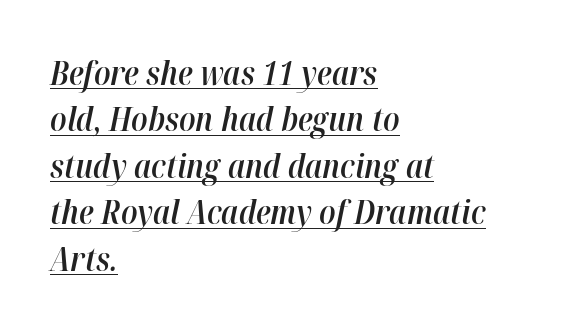
The image shows 32 px semibold type, italic (leaning right); set left-aligned, normal line spacing (1.45x), normal letter spacing, underlined; high stroke contrast and a medium x-height.
